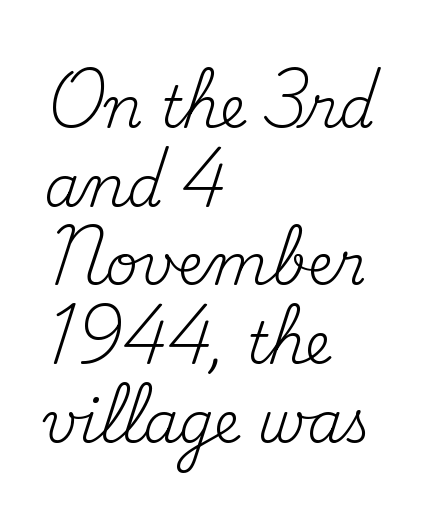
{"serif": "yes", "bold": "no", "weight": "regular", "width": "normal", "stroke_contrast": "medium", "x_height": "small", "monospaced": "no", "underline": "no", "align": "left", "line_spacing": "normal", "line_spacing_ratio": 1.38, "letter_spacing": "normal", "letter_spacing_em": 0.0, "glyph_px": 57}
